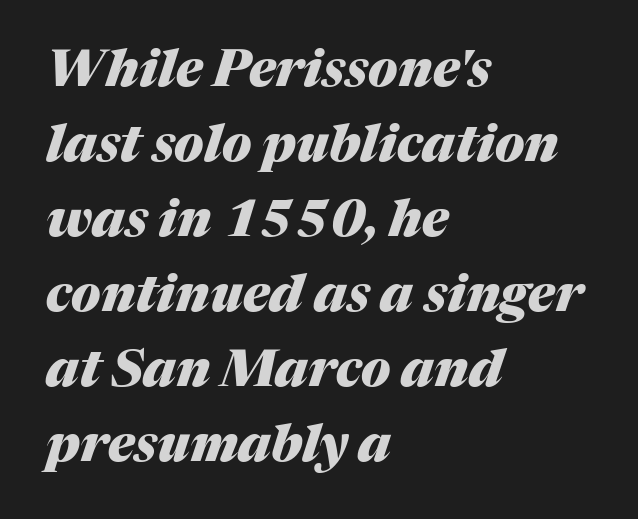
The specimen reads as italic at a glance. No extra tracking has been applied to these lines. The letters advance in unequal steps, a hallmark of proportional type. Weight: bold.
